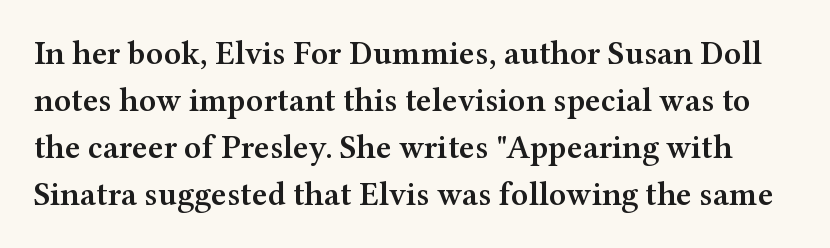
The image shows 33 px semibold, wide serif type, upright; set normal line spacing (1.42x), normal letter spacing, not underlined; medium stroke contrast and a medium x-height.
